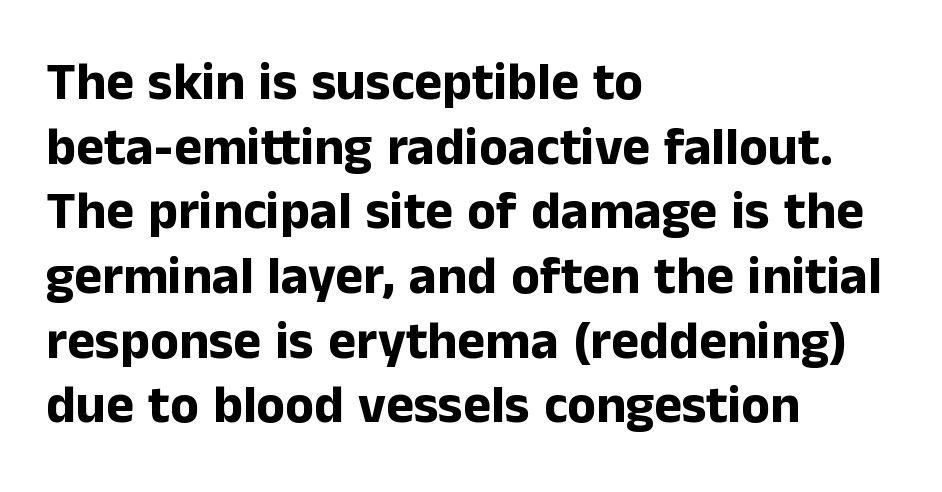
{"serif": "no", "italic": "no", "bold": "yes", "weight": "bold", "width": "normal", "stroke_contrast": "low", "x_height": "medium", "monospaced": "no", "underline": "no", "align": "left", "line_spacing_ratio": 1.22, "letter_spacing": "normal", "letter_spacing_em": 0.0, "glyph_px": 53}
